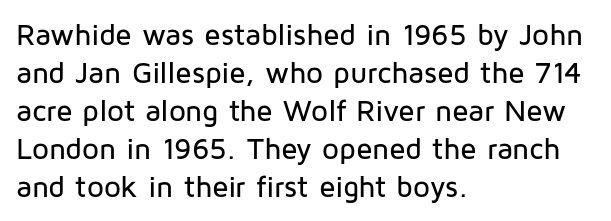
The image shows 30 px sans-serif type, upright; set left-aligned, normal line spacing (1.27x), normal letter spacing, not underlined; low stroke contrast and a medium x-height.
